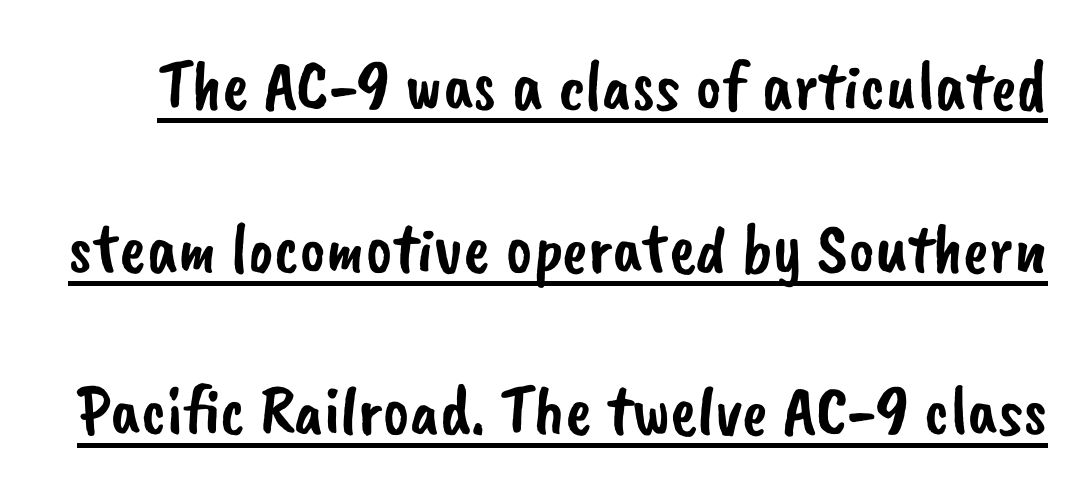
{"serif": "no", "width": "normal", "stroke_contrast": "low", "x_height": "small", "monospaced": "no", "underline": "yes", "line_spacing": "loose", "line_spacing_ratio": 2.29, "letter_spacing": "normal", "letter_spacing_em": 0.0, "glyph_px": 71}
